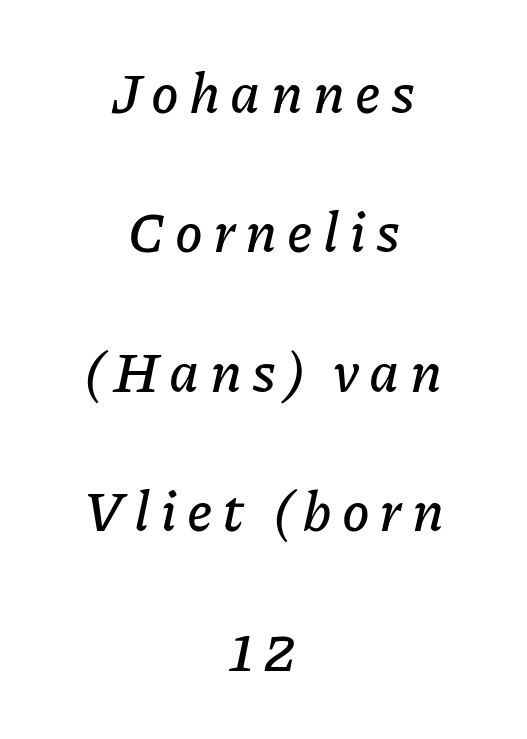
The image shows 56 px text type, italic (leaning right); set centered, loose line spacing (2.49x), not underlined; low stroke contrast and a medium x-height.
